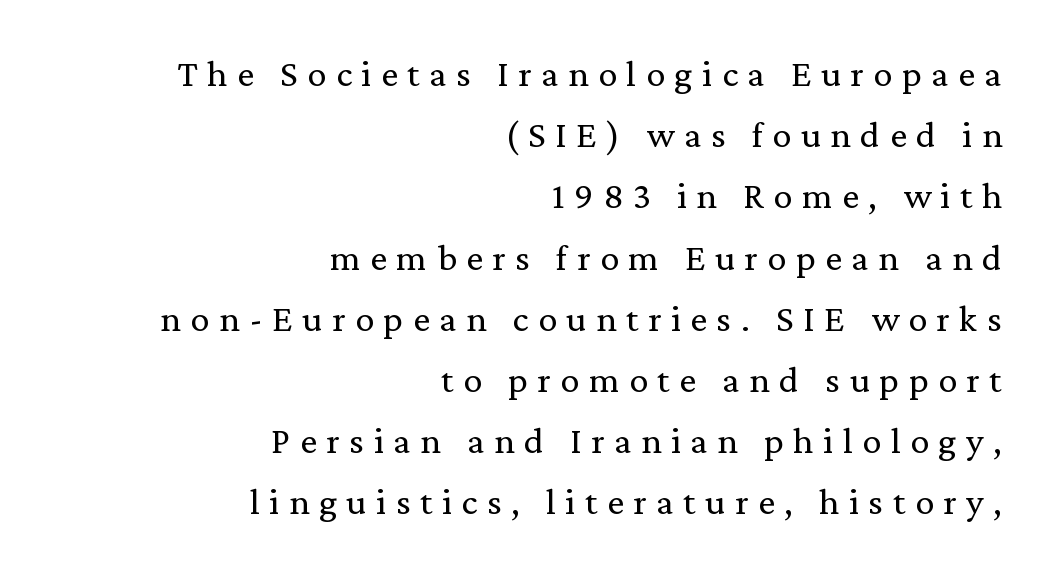
Q: Is the text bold? A: No.
Q: Is the text italic (slanted)? A: No, it is upright.
Q: Is the typeface a serif or a sans-serif typeface? A: Serif.
Q: Is the text underlined? A: No.
Q: How is the paragraph aligned? A: Right-aligned.
Q: Is the spacing between letters normal or unusually wide? A: Unusually wide.
Q: Is the spacing between lines tight, normal or loose? A: Normal.
Q: Width (condensed, normal, or wide)? A: Normal.
Q: Stroke contrast? A: Medium.
Q: x-height? A: Medium.
Q: Monospaced? A: No.
